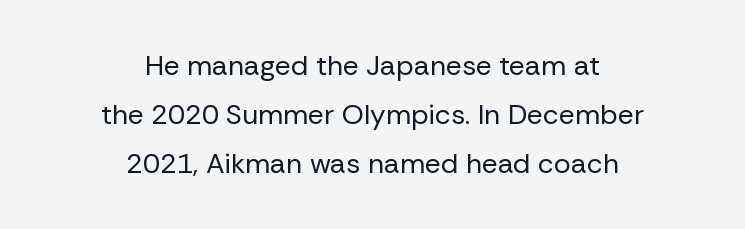
Q: Is the text bold? A: No.
Q: Is the text italic (slanted)? A: No, it is upright.
Q: Is the typeface a serif or a sans-serif typeface? A: Sans-serif.
Q: Is the text underlined? A: No.
Q: How is the paragraph aligned? A: Centered.
Q: Is the spacing between letters normal or unusually wide? A: Normal.
Q: Width (condensed, normal, or wide)? A: Normal.
Q: Stroke contrast? A: Low.
Q: x-height? A: Medium.
Q: Monospaced? A: No.
